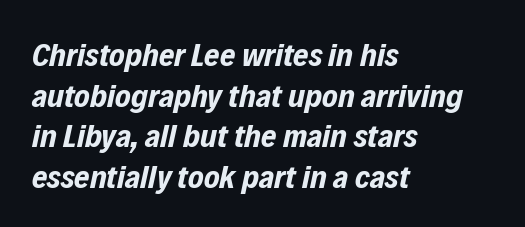
The image shows 33 px bold, condensed type, italic (leaning right); set left-aligned, line spacing 1.23x, normal letter spacing, not underlined; low stroke contrast and a medium x-height.
